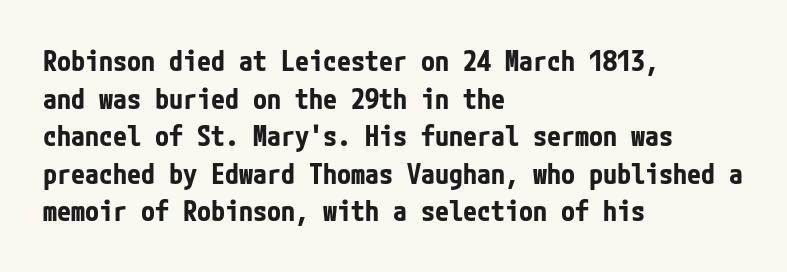
The image shows 28 px bold, condensed sans-serif type, upright; set left-aligned, normal line spacing (1.34x), normal letter spacing, not underlined; low stroke contrast and a medium x-height.
